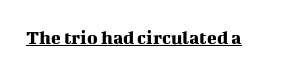
Q: Is the text italic (slanted)? A: No, it is upright.
Q: Is the text underlined? A: Yes.
Q: Is the spacing between letters normal or unusually wide? A: Normal.
